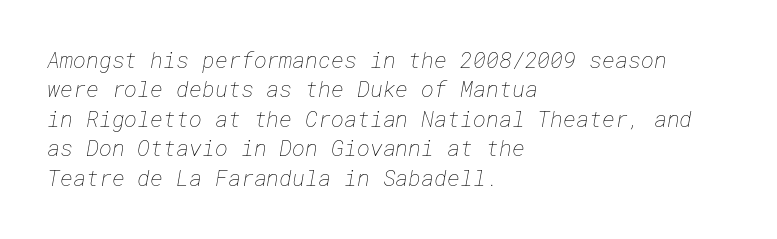
{"bold": "no", "underline": "no", "align": "left", "line_spacing": "normal", "line_spacing_ratio": 1.34, "letter_spacing": "normal", "letter_spacing_em": 0.0, "glyph_px": 22}
